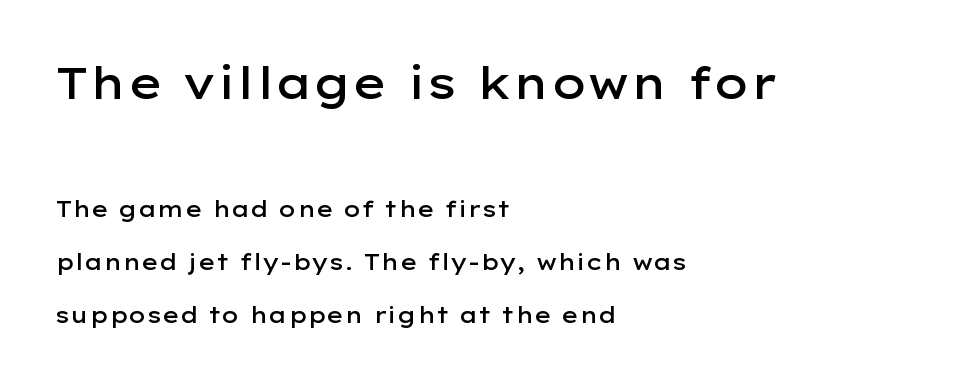
{"serif": "no", "italic": "no", "bold": "semi", "weight": "semibold", "width": "wide", "stroke_contrast": "low", "x_height": "medium", "monospaced": "no", "underline": "no", "align": "left", "line_spacing": "loose", "line_spacing_ratio": 2.39, "letter_spacing": "normal", "letter_spacing_em": 0.0, "larger_block": "first", "size_ratio": 2.0, "glyph_px": 44}
